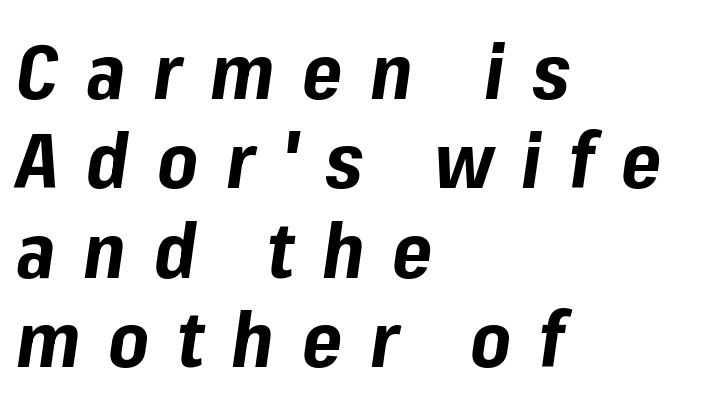
Unmarked baselines from the first word to the last. A typesetter would call this proportional, since set widths differ per character. The lettering tilts uniformly, giving the passage an italic look. Stroke thickness is high; the sample reads as a true bold. Line starts are locked; line ends wander.
